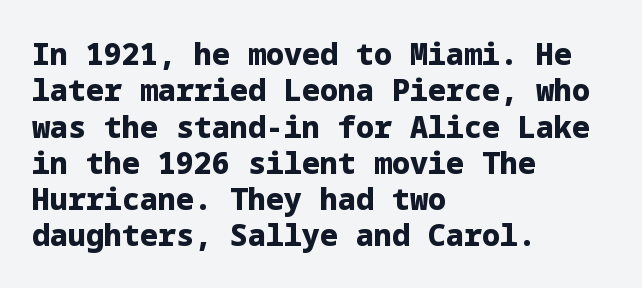
{"serif": "no", "italic": "no", "bold": "yes", "weight": "heavy", "width": "normal", "stroke_contrast": "low", "x_height": "medium", "underline": "no", "align": "left", "line_spacing_ratio": 1.21, "letter_spacing": "normal", "letter_spacing_em": 0.0, "glyph_px": 30}
